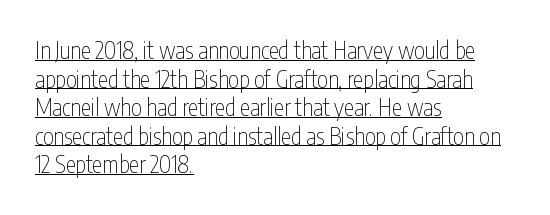
The image shows 23 px text type, upright; set left-aligned, line spacing 1.24x, normal letter spacing, underlined.
